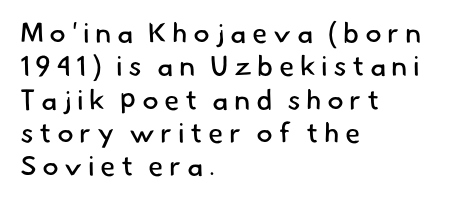
Each letter's strokes conclude bluntly, with no projecting serifs. A quiet, ordinary-to-light weight characterises the typeface. Varying glyph widths throughout — classic text-font behaviour. Anything drawn beneath the words? Only blank space. These lines stack with their left ends in a neat column.
